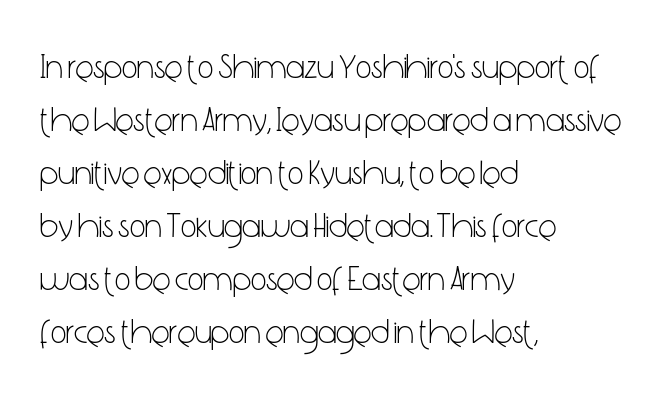
Q: Is the text bold? A: No.
Q: Is the text italic (slanted)? A: No, it is upright.
Q: Is the typeface a serif or a sans-serif typeface? A: Sans-serif.
Q: Is the text underlined? A: No.
Q: How is the paragraph aligned? A: Left-aligned.
Q: Is the spacing between letters normal or unusually wide? A: Normal.
Q: Is the spacing between lines tight, normal or loose? A: Normal.
Q: Width (condensed, normal, or wide)? A: Condensed.
Q: Stroke contrast? A: Low.
Q: x-height? A: Medium.
Q: Monospaced? A: No.
